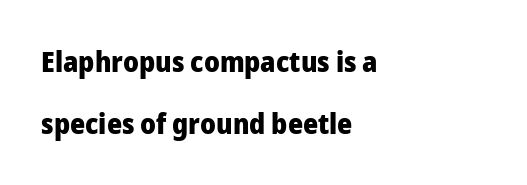
The image shows 29 px heavy sans-serif type, upright; set left-aligned, loose line spacing (2.14x), normal letter spacing, not underlined; low stroke contrast and a medium x-height.
